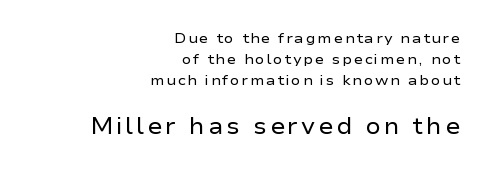
Line ends are locked; line starts wander. Stems here are at most as thick as an everyday book face. Just letters on the line, the space beneath them empty. Small over large — that's the arrangement of the two blocks here. Italic: no, the glyphs are upright roman.
